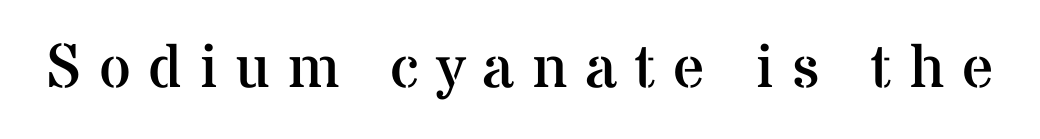
{"serif": "yes", "italic": "no", "bold": "no", "weight": "regular", "width": "normal", "stroke_contrast": "medium", "x_height": "medium", "monospaced": "no", "underline": "no", "letter_spacing": "wide", "letter_spacing_em": 0.28, "glyph_px": 62}
